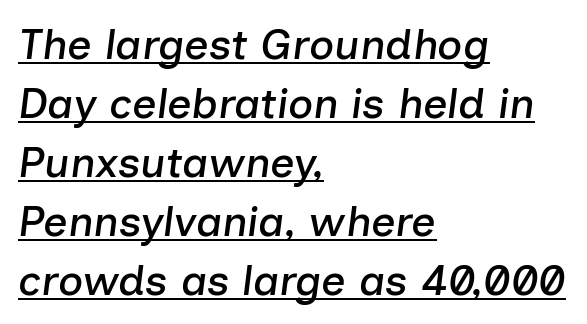
Q: Is the text italic (slanted)? A: Yes, it leans right by about 7 degrees.
Q: Is the text underlined? A: Yes.
Q: How is the paragraph aligned? A: Left-aligned.
Q: Is the spacing between letters normal or unusually wide? A: Normal.
Q: Is the spacing between lines tight, normal or loose? A: Normal.
Q: Width (condensed, normal, or wide)? A: Normal.
Q: Stroke contrast? A: Low.
Q: x-height? A: Medium.
Q: Monospaced? A: No.
